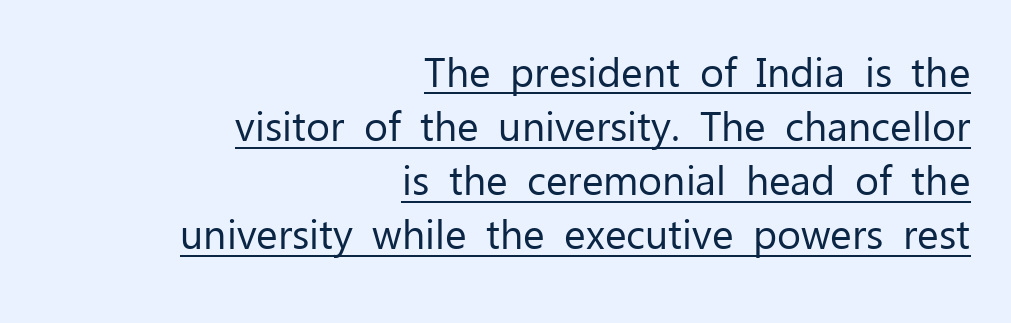
{"serif": "no", "italic": "no", "bold": "no", "weight": "regular", "width": "normal", "stroke_contrast": "low", "x_height": "medium", "monospaced": "no", "underline": "yes", "align": "right", "line_spacing": "normal", "line_spacing_ratio": 1.32, "letter_spacing": "normal", "letter_spacing_em": 0.0, "glyph_px": 41}
